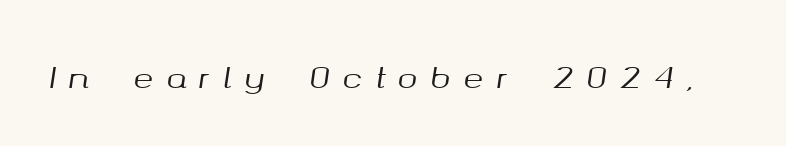
{"italic": "yes", "lean": "right", "slant_degrees": 8, "width": "normal", "stroke_contrast": "medium", "x_height": "medium", "monospaced": "no", "underline": "no", "letter_spacing": "wide", "letter_spacing_em": 0.43, "glyph_px": 30}
